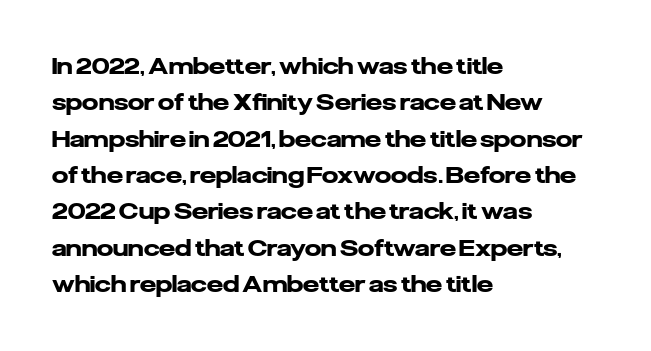
The image shows 23 px bold type, upright; set left-aligned, normal line spacing (1.58x), normal letter spacing, not underlined.
